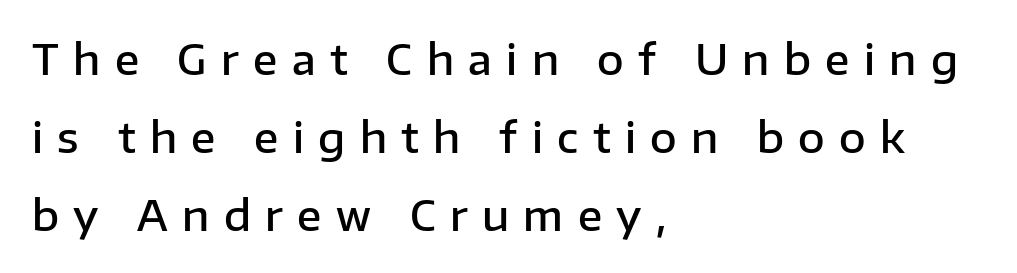
The image shows 41 px semibold sans-serif type, upright; set left-aligned, loose line spacing (1.9x), unusually wide letter spacing (+0.35 em), not underlined; low stroke contrast and a medium x-height.
